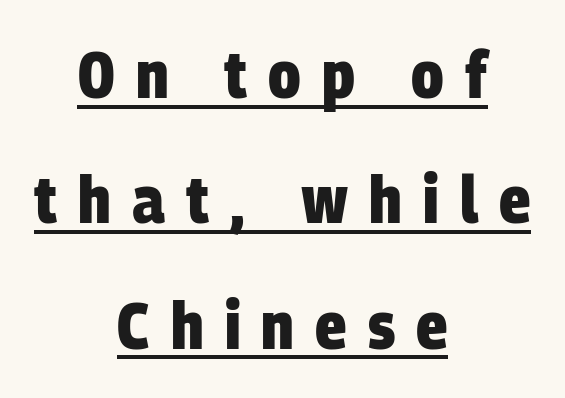
{"serif": "no", "bold": "yes", "weight": "heavy", "width": "condensed", "stroke_contrast": "low", "x_height": "large", "monospaced": "no", "underline": "yes", "align": "center", "line_spacing": "loose", "line_spacing_ratio": 1.9, "letter_spacing": "wide", "letter_spacing_em": 0.32, "glyph_px": 66}
